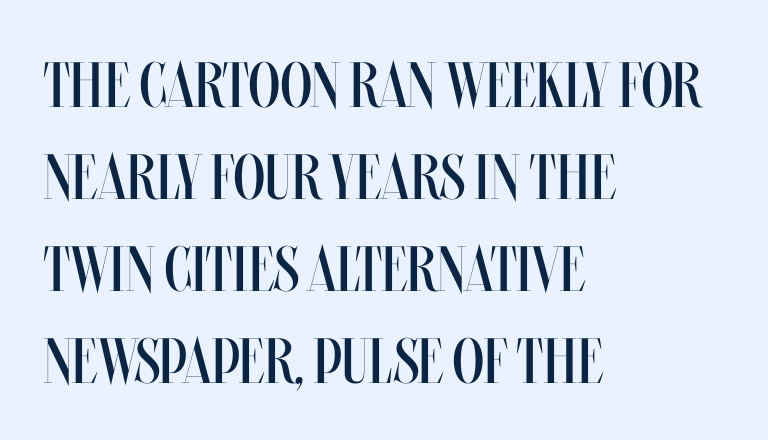
It's the straight-up-and-down kind of type. These lines keep a tight, regular rhythm from letter to letter. A bare baseline throughout the passage. Baseline-to-baseline distance is the conventional proportion of letter height. This is not heavy type; no bold has been used. Compared with a centered layout, this one pins lines to the left instead.
